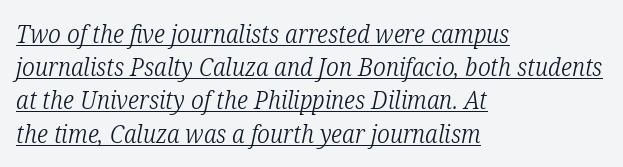
{"italic": "yes", "lean": "right", "slant_degrees": 12, "bold": "no", "underline": "yes", "align": "left", "line_spacing": "normal", "line_spacing_ratio": 1.33, "letter_spacing": "normal", "letter_spacing_em": 0.0, "glyph_px": 25}
